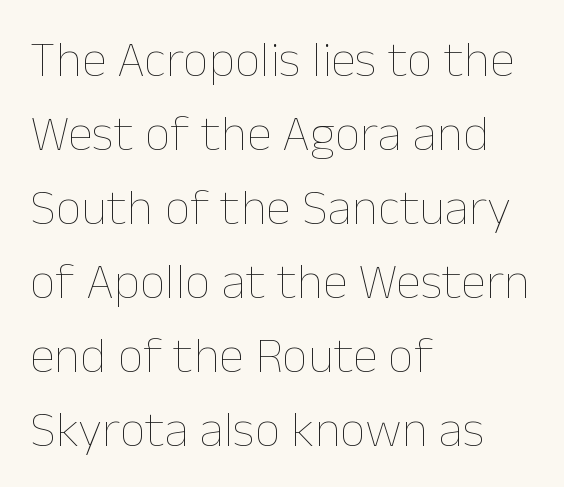
The image shows 51 px thin type, upright; set left-aligned, normal line spacing (1.45x), normal letter spacing, not underlined; low stroke contrast and a medium x-height.
